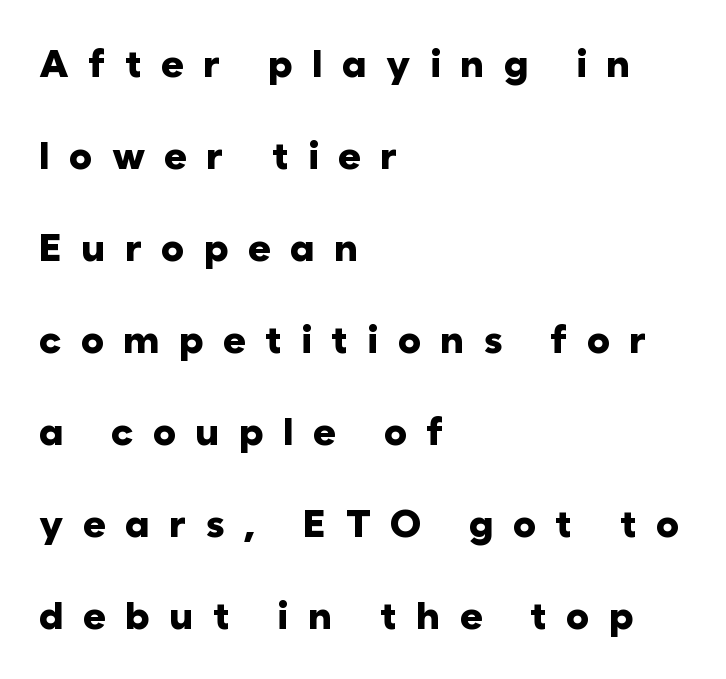
I'd call this a sans setting — the letters go barefoot. Compared with a centered layout, this one pins lines to the left instead. How would I describe the line gaps? Wide and relaxed. Designer's note — italics off, roman on. Think of a printed novel: that variable character pitch is what you see here.
